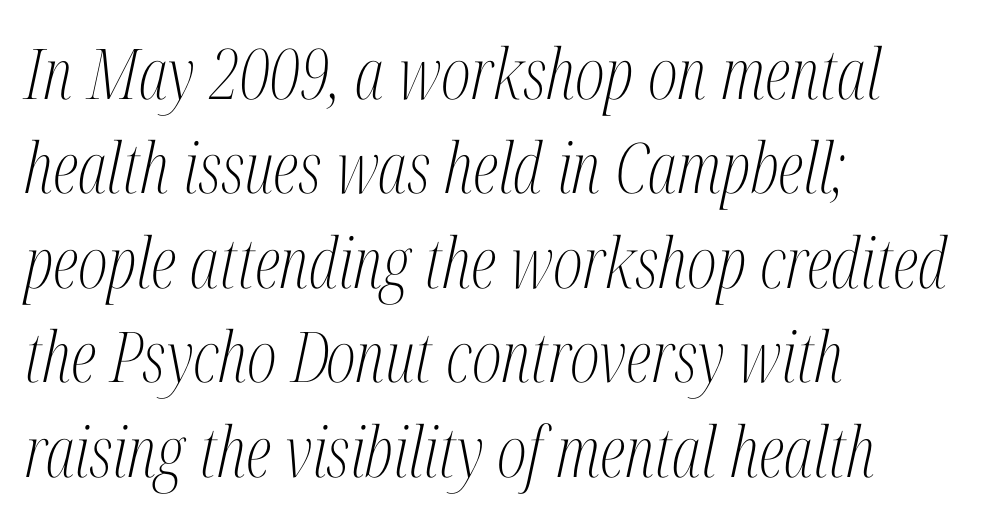
Q: Is the text bold? A: No.
Q: Is the text italic (slanted)? A: Yes, it leans right by about 12 degrees.
Q: Is the typeface a serif or a sans-serif typeface? A: Serif.
Q: Is the text underlined? A: No.
Q: How is the paragraph aligned? A: Left-aligned.
Q: Is the spacing between letters normal or unusually wide? A: Normal.
Q: Is the spacing between lines tight, normal or loose? A: Normal.
Q: Width (condensed, normal, or wide)? A: Condensed.
Q: Stroke contrast? A: Medium.
Q: x-height? A: Medium.
Q: Monospaced? A: No.
